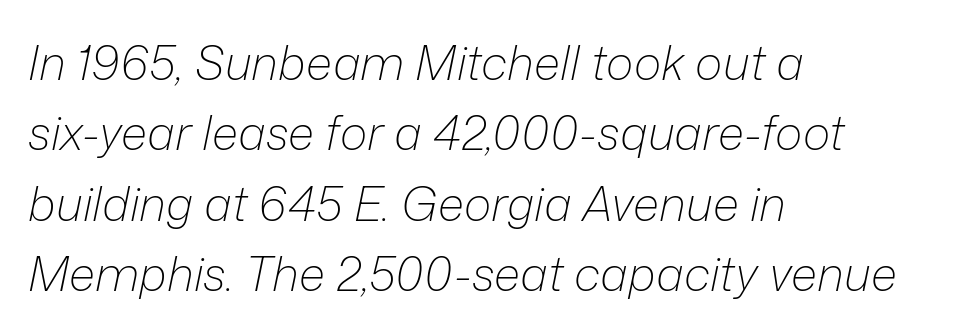
Weight class: somewhere from thin through regular. Baseline-to-baseline distance is the conventional proportion of letter height. This rendering uses left alignment, leaving the right contour irregular. The passage shown is not underscored anywhere. Is the type slanted? Yes — the strokes lean at a clear angle.
